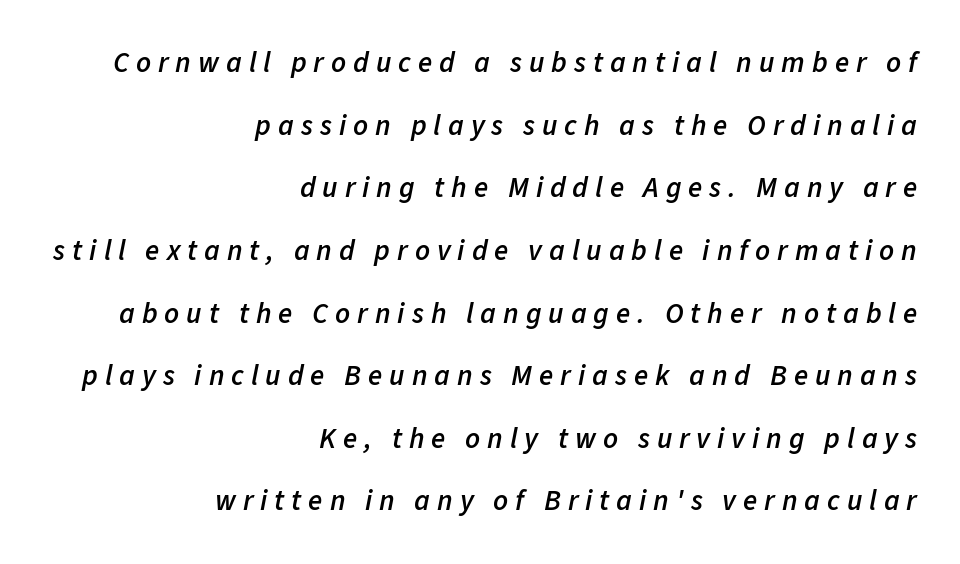
The lettering tilts uniformly, giving the passage an italic look. Letter spacing: wide. The passage shown is typed in a proportional face where columns would drift. The passage shown is not underscored anywhere. This block would shrink considerably if given ordinary leading; it's expanded now. Firm but not heavy-handed strokes: this text is semibold.
